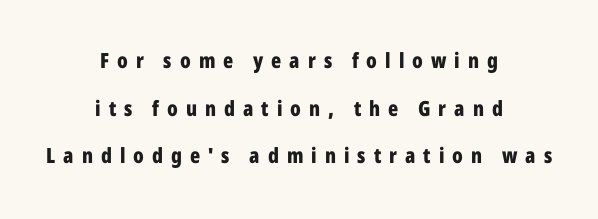
Q: Is the text bold? A: Yes.
Q: Is the text italic (slanted)? A: No, it is upright.
Q: Is the text underlined? A: No.
Q: How is the paragraph aligned? A: Centered.
Q: Is the spacing between letters normal or unusually wide? A: Unusually wide.
Q: Is the spacing between lines tight, normal or loose? A: Loose.
